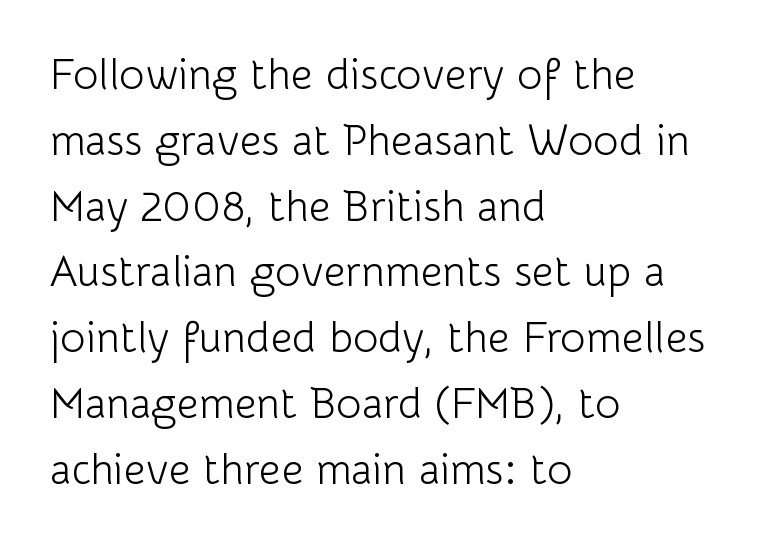
{"serif": "no", "italic": "no", "bold": "no", "weight": "light", "width": "normal", "stroke_contrast": "low", "x_height": "medium", "monospaced": "no", "underline": "no", "align": "left", "line_spacing": "normal", "line_spacing_ratio": 1.53, "letter_spacing": "normal", "letter_spacing_em": 0.0, "glyph_px": 43}
